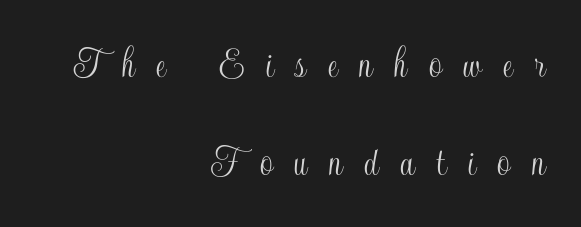
The image shows 45 px condensed type; set right-aligned, loose line spacing (2.17x), unusually wide letter spacing (+0.48 em), not underlined; a small x-height.
